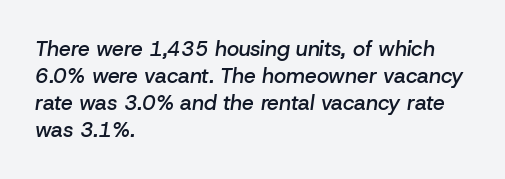
The face used here is rendered with its standard letterfit. Unmarked baselines from the first word to the last. Semibold letterforms, between regular and bold. The setting favours the left margin, as ordinary paragraphs usually do. Successive baselines arrive at the customary interval.
